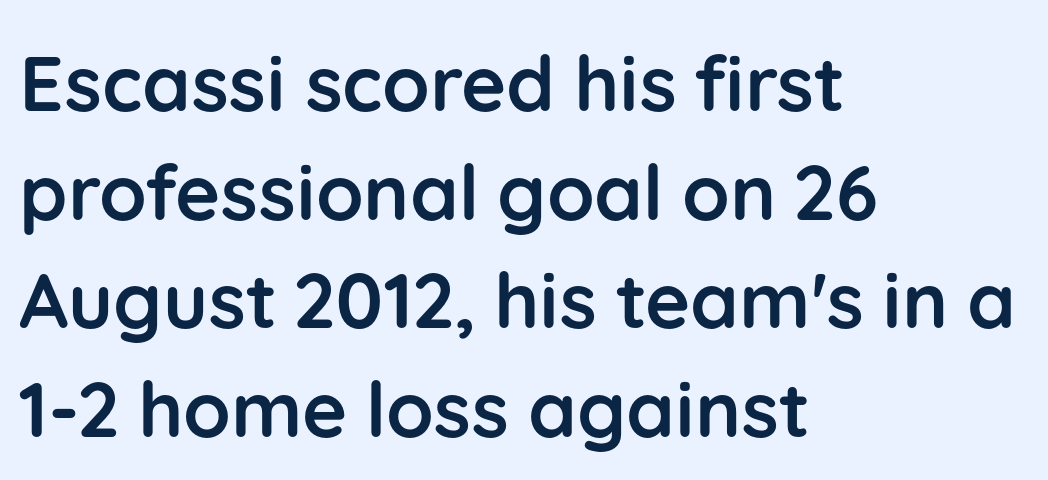
The image shows 77 px semibold sans-serif type, upright; set left-aligned, normal line spacing (1.41x), normal letter spacing, not underlined; low stroke contrast and a medium x-height.
